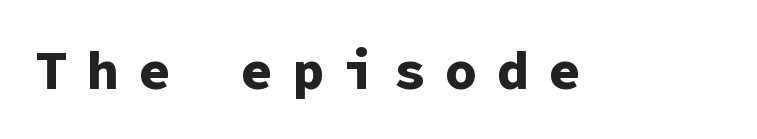
{"serif": "no", "italic": "no", "bold": "yes", "weight": "bold", "width": "normal", "stroke_contrast": "low", "x_height": "medium", "monospaced": "yes", "underline": "no", "letter_spacing": "wide", "letter_spacing_em": 0.35, "glyph_px": 54}
